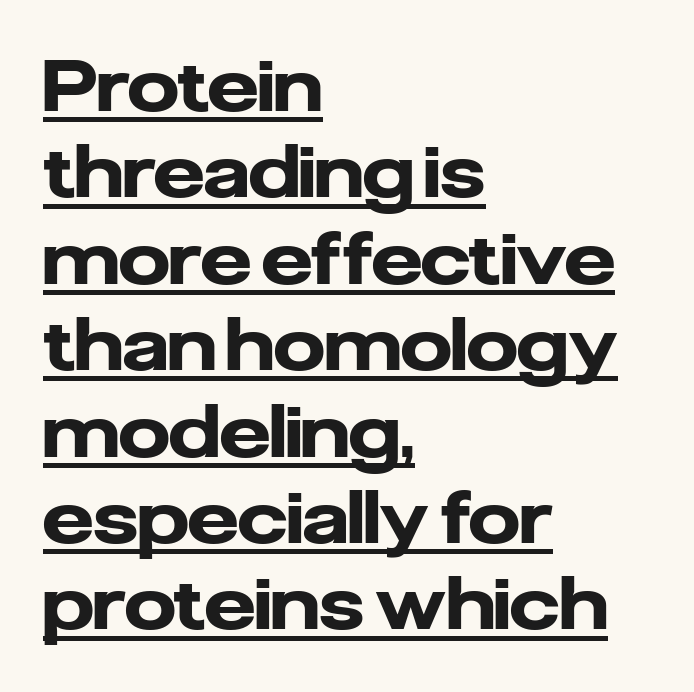
Q: Is the text bold? A: Yes.
Q: Is the text italic (slanted)? A: No, it is upright.
Q: Is the typeface a serif or a sans-serif typeface? A: Sans-serif.
Q: Is the text underlined? A: Yes.
Q: How is the paragraph aligned? A: Left-aligned.
Q: Is the spacing between letters normal or unusually wide? A: Normal.
Q: Width (condensed, normal, or wide)? A: Normal.
Q: Stroke contrast? A: Low.
Q: x-height? A: Medium.
Q: Monospaced? A: No.
